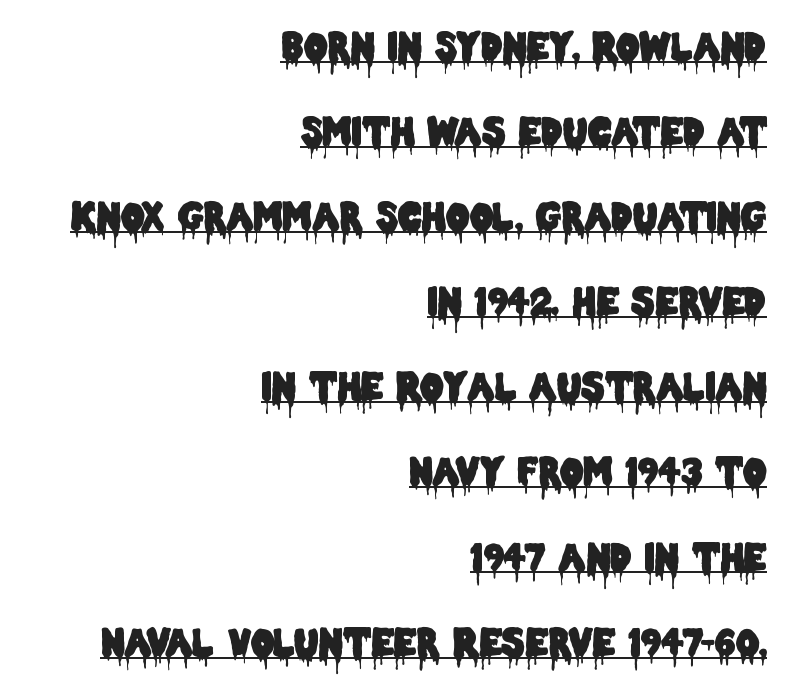
A typesetter would label this face a sans. Airy leading. The lines in this sample share a right terminus and differ only in where they begin. There is no visible air inserted between adjacent glyphs.
